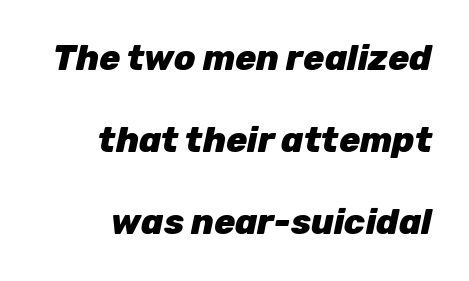
The image shows 35 px heavy type, italic (leaning right); set right-aligned, loose line spacing (2.35x), normal letter spacing, not underlined; low stroke contrast and a medium x-height.
